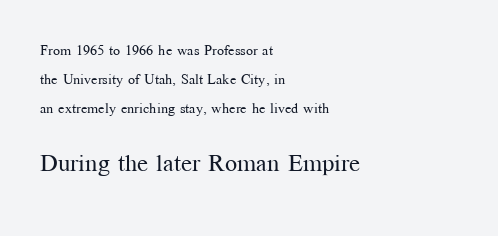
Q: Is the text bold? A: No.
Q: Is the text italic (slanted)? A: No, it is upright.
Q: Is the text underlined? A: No.
Q: How is the paragraph aligned? A: Left-aligned.
Q: Is the spacing between letters normal or unusually wide? A: Normal.
Q: Is the spacing between lines tight, normal or loose? A: Loose.
Q: Which block of text is set in a larger size, the first (top) or the second (bottom)? A: The second (bottom) one.
